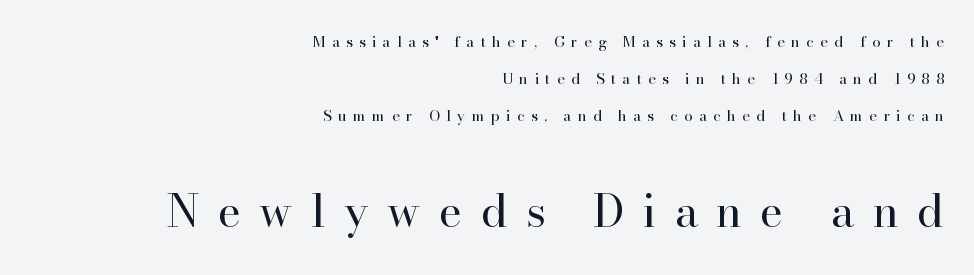
{"serif": "yes", "italic": "no", "bold": "no", "weight": "regular", "width": "normal", "stroke_contrast": "high", "x_height": "small", "monospaced": "no", "underline": "no", "align": "right", "line_spacing": "loose", "line_spacing_ratio": 2.48, "letter_spacing": "wide", "letter_spacing_em": 0.42, "larger_block": "second", "size_ratio": 2.93, "glyph_px": 44}
